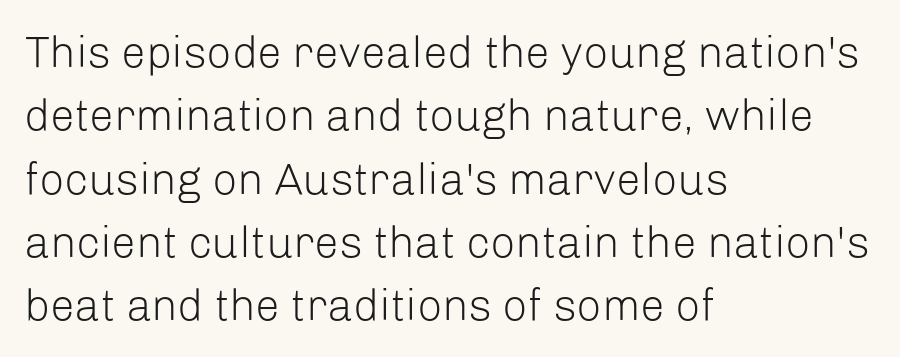
{"serif": "no", "italic": "no", "bold": "no", "weight": "light", "width": "normal", "stroke_contrast": "low", "x_height": "medium", "monospaced": "no", "underline": "no", "align": "left", "line_spacing": "normal", "line_spacing_ratio": 1.44, "letter_spacing": "normal", "letter_spacing_em": 0.0, "glyph_px": 44}
